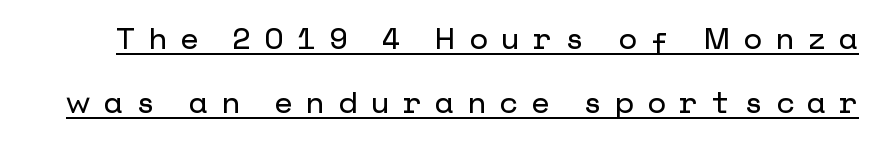
Tall strokes in this sample are plumb rather than angled. Look at the bottom of the vertical strokes: they stop flat, with no serifs. Like a heading marked for emphasis, these lines bear an underscore. You could only call the tracking loose — the letters float apart. These lines stand farther apart than default settings would place them.
